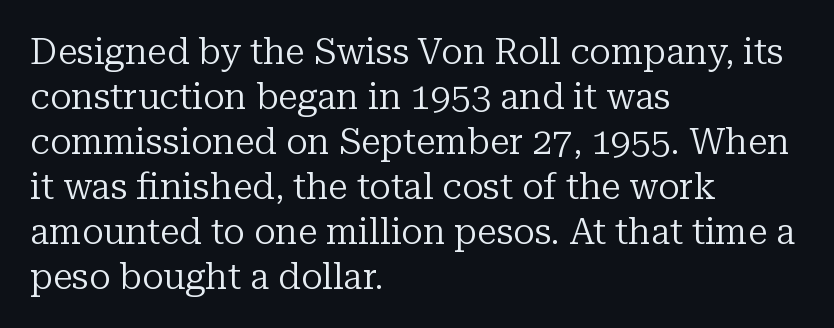
No letter is thick-stroked: the sample isn't bold. Caption: standard tracking, unaltered. This sample has the flowing, uneven cadence of proportional lettering. The characters display serif detailing at their extremities. Designer's note — italics off, roman on. A normal amount of white space separates one row of letters from the next.
